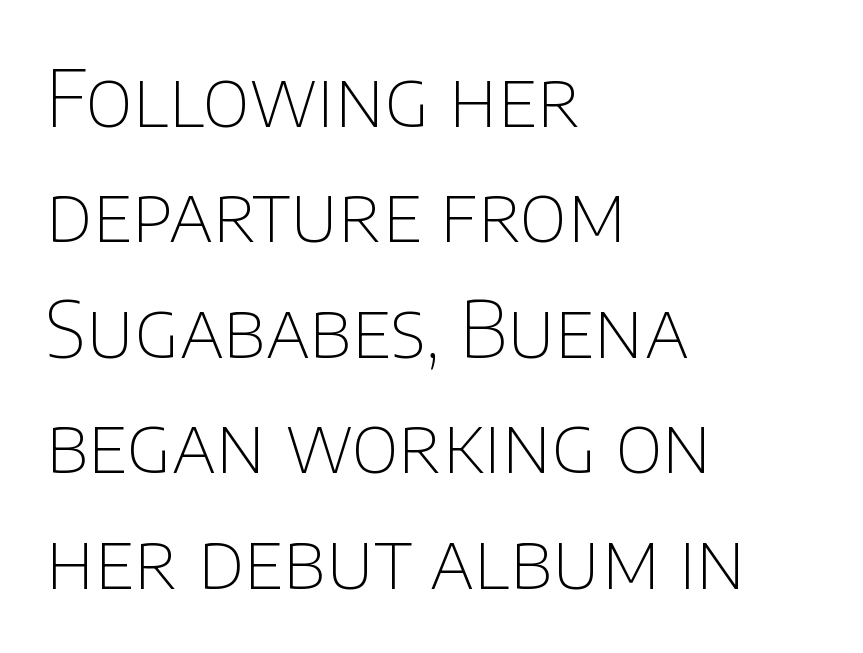
The image shows 78 px thin sans-serif type, upright; set left-aligned, normal line spacing (1.48x), normal letter spacing, not underlined; low stroke contrast and a large x-height.
